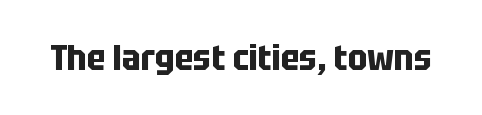
This rendering leaves character spacing at its baseline value. No word sits above an underline. Ordinary non-slanted type is in use. A typesetter would call this proportional, since set widths differ per character. Thick stems and heavy bowls — unmistakably bold.
